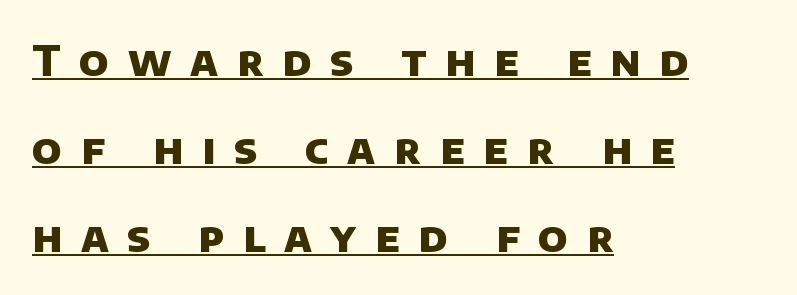
The image shows 42 px heavy sans-serif type; set left-aligned, loose line spacing (2.1x), unusually wide letter spacing (+0.45 em), underlined; low stroke contrast and a large x-height.
